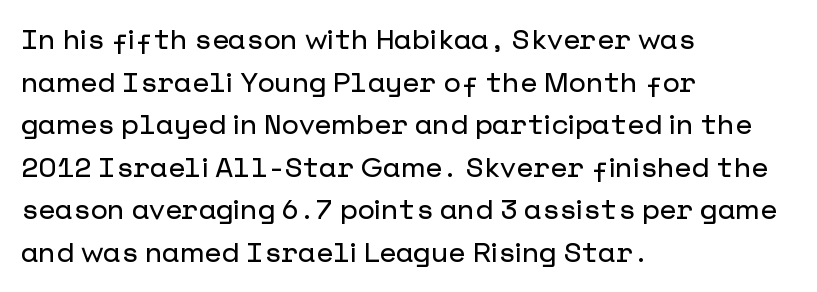
The image shows 28 px sans-serif type, upright; set left-aligned, normal line spacing (1.52x), normal letter spacing, not underlined; low stroke contrast and a medium x-height.
